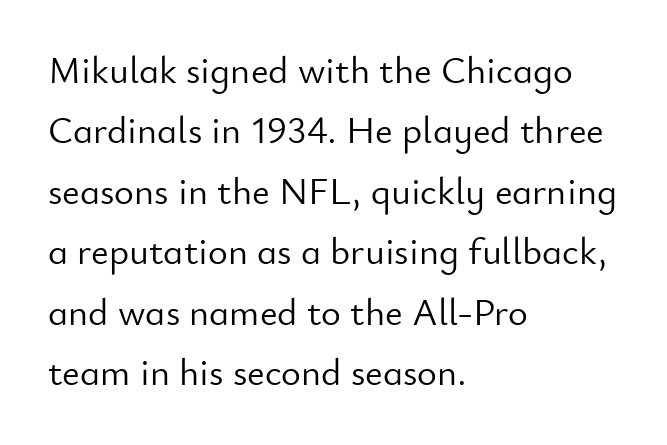
Q: Is the text bold? A: No.
Q: Is the text italic (slanted)? A: No, it is upright.
Q: Is the typeface a serif or a sans-serif typeface? A: Sans-serif.
Q: Is the text underlined? A: No.
Q: How is the paragraph aligned? A: Left-aligned.
Q: Is the spacing between letters normal or unusually wide? A: Normal.
Q: Is the spacing between lines tight, normal or loose? A: Normal.
Q: Width (condensed, normal, or wide)? A: Normal.
Q: Stroke contrast? A: Low.
Q: x-height? A: Small.
Q: Monospaced? A: No.
